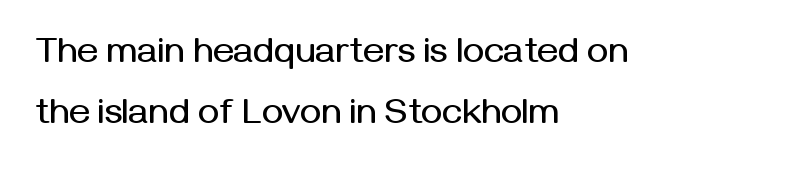
The image shows 36 px sans-serif type, upright; set left-aligned, normal line spacing (1.69x), normal letter spacing, not underlined; medium stroke contrast and a medium x-height.
